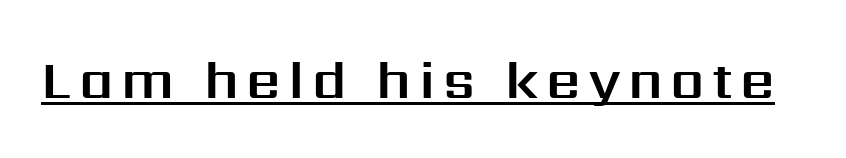
You could not count columns in this text — the font is proportionally spaced. Characters remain perfectly vertical along every line. The specimen includes a rule beneath the text block's lines. Note: no serifs on the glyphs.
